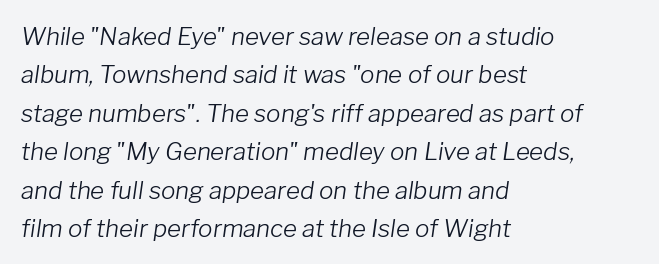
The image shows 24 px text type, italic (leaning right); set left-aligned, normal line spacing (1.6x), normal letter spacing, not underlined.
